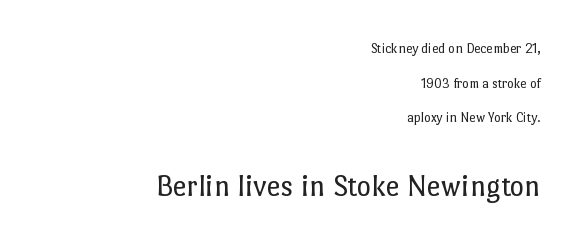
The image shows 31 px regular-weight type, upright; set right-aligned, loose line spacing (2.47x), normal letter spacing, not underlined; the second (bottom) block is 2.21x larger; low stroke contrast and a medium x-height.
